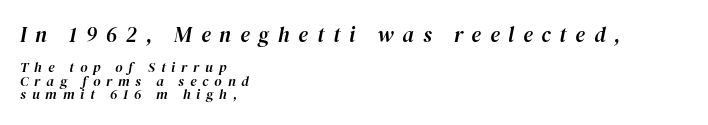
The image shows 21 px text type, italic (leaning right); set left-aligned, tight line spacing (0.97x), unusually wide letter spacing (+0.42 em), not underlined; the first (top) block is 1.5x larger.
